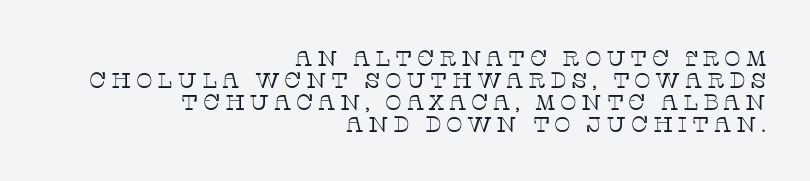
{"italic": "no", "bold": "no", "underline": "no", "align": "right", "line_spacing": "tight", "line_spacing_ratio": 1.0, "letter_spacing": "wide", "letter_spacing_em": 0.2, "glyph_px": 22}
